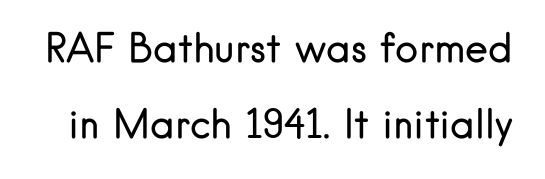
The image shows 39 px regular-weight sans-serif type, upright; set loose line spacing (1.94x), normal letter spacing, not underlined; low stroke contrast and a small x-height.
